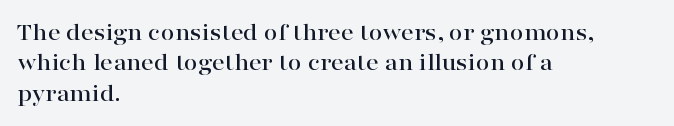
Q: Is the text italic (slanted)? A: No, it is upright.
Q: Is the text underlined? A: No.
Q: How is the paragraph aligned? A: Left-aligned.
Q: Is the spacing between letters normal or unusually wide? A: Normal.
